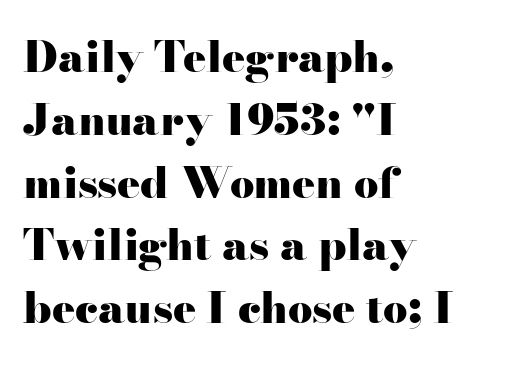
Plain, unruled lines of type. A typesetter would call this zero additional tracking. Type style note: has serifs. This sample has the flowing, uneven cadence of proportional lettering.
